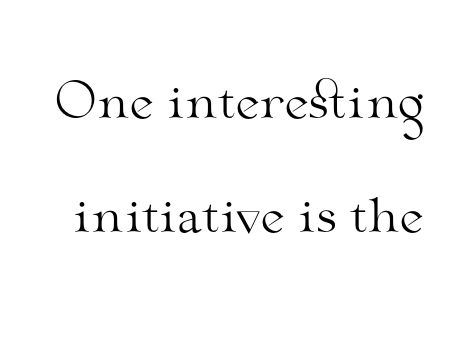
The image shows 47 px light, wide serif type, upright; set loose line spacing (2.43x), normal letter spacing, not underlined; medium stroke contrast and a small x-height.
